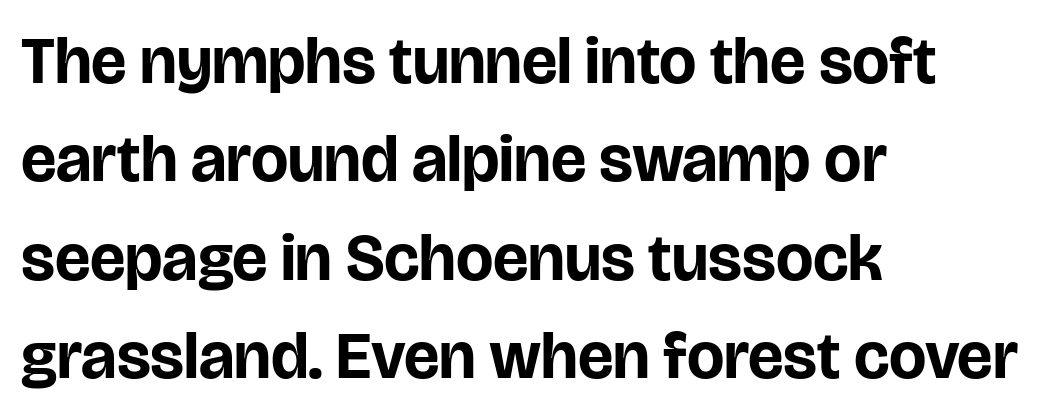
Type style note: lacks serifs. A bare baseline throughout the passage. How heavy is the stroke? Heavy — this is a bold. This sample has the flowing, uneven cadence of proportional lettering.
